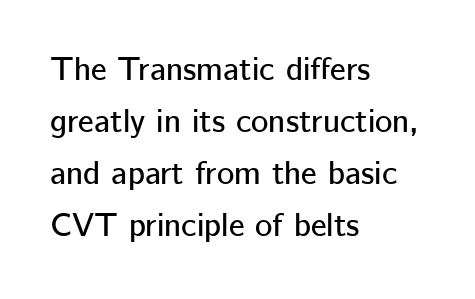
{"serif": "no", "italic": "no", "width": "normal", "stroke_contrast": "low", "x_height": "medium", "monospaced": "no", "underline": "no", "align": "left", "line_spacing": "normal", "line_spacing_ratio": 1.58, "letter_spacing": "normal", "letter_spacing_em": 0.0, "glyph_px": 33}
